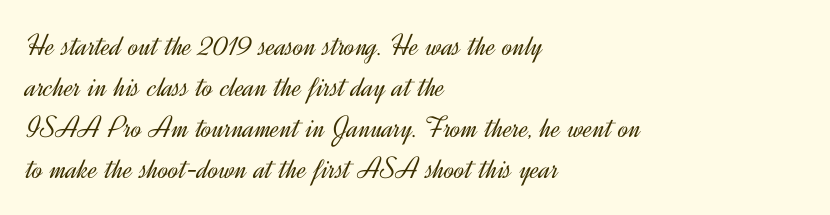
Q: Is the text bold? A: No.
Q: Is the text italic (slanted)? A: Yes.
Q: Is the typeface a serif or a sans-serif typeface? A: Sans-serif.
Q: Is the text underlined? A: No.
Q: How is the paragraph aligned? A: Left-aligned.
Q: Is the spacing between letters normal or unusually wide? A: Normal.
Q: Is the spacing between lines tight, normal or loose? A: Normal.
Q: Width (condensed, normal, or wide)? A: Normal.
Q: x-height? A: Small.
Q: Monospaced? A: No.
